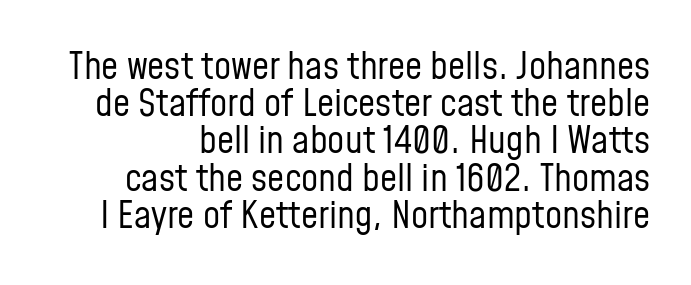
{"serif": "no", "italic": "no", "bold": "no", "weight": "regular", "width": "condensed", "stroke_contrast": "low", "x_height": "medium", "monospaced": "no", "underline": "no", "line_spacing": "tight", "line_spacing_ratio": 0.98, "letter_spacing": "normal", "letter_spacing_em": 0.0, "glyph_px": 38}
